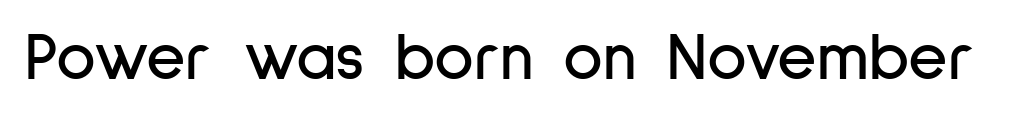
The face used here is a sans, in the tradition of grotesques and geometrics. A bare baseline throughout the passage. Spacing verdict: proportional, widths tailored to each character. Here the glyphs are tracked normally, forming tight word shapes. The font's upright variant was chosen for this text.
